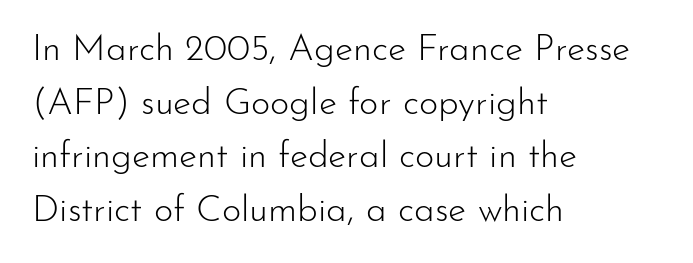
The image shows 37 px light sans-serif type, upright; set left-aligned, normal line spacing (1.45x), normal letter spacing, not underlined; low stroke contrast and a small x-height.
